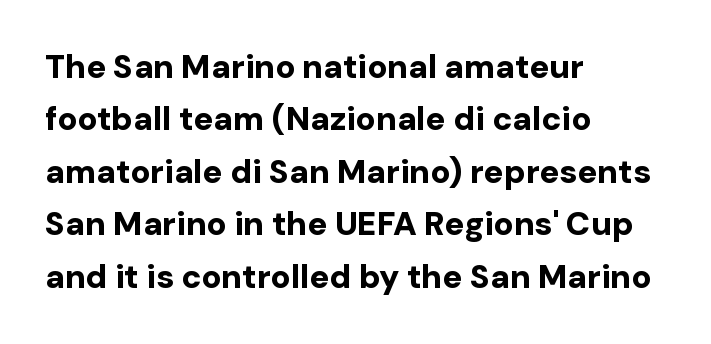
Q: Is the text bold? A: Yes.
Q: Is the text italic (slanted)? A: No, it is upright.
Q: Is the typeface a serif or a sans-serif typeface? A: Sans-serif.
Q: Is the text underlined? A: No.
Q: How is the paragraph aligned? A: Left-aligned.
Q: Is the spacing between letters normal or unusually wide? A: Normal.
Q: Is the spacing between lines tight, normal or loose? A: Normal.
Q: Width (condensed, normal, or wide)? A: Normal.
Q: Stroke contrast? A: Low.
Q: x-height? A: Medium.
Q: Monospaced? A: No.
